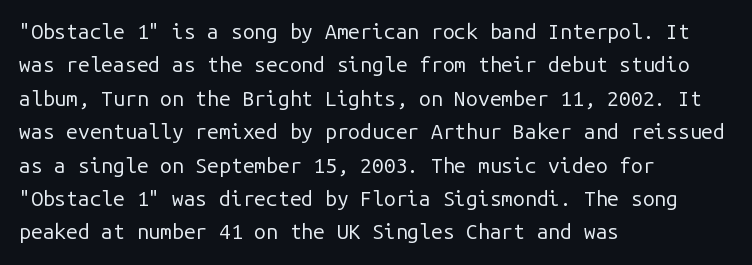
The image shows 21 px text type, upright; set left-aligned, normal line spacing (1.59x), normal letter spacing, not underlined.
